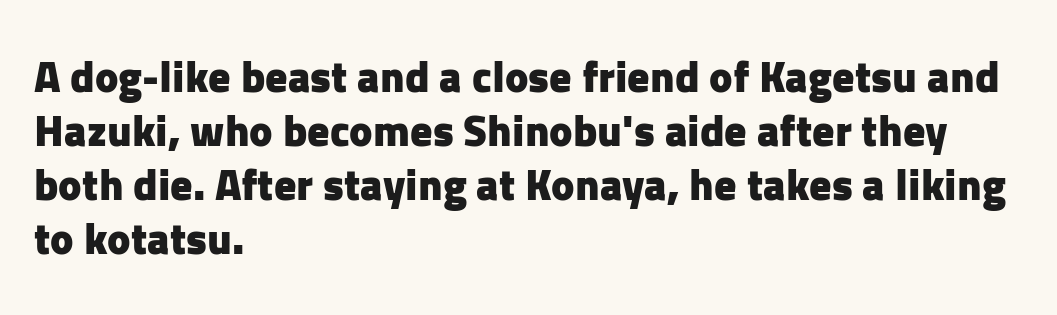
The glyphs are unaccompanied by any horizontal stroke below them. Caption: bold face, heavy strokes. The rendering uses natural spacing where letterforms have individual widths. Spacing between characters is what you'd get straight out of the box. Posture: vertical.
